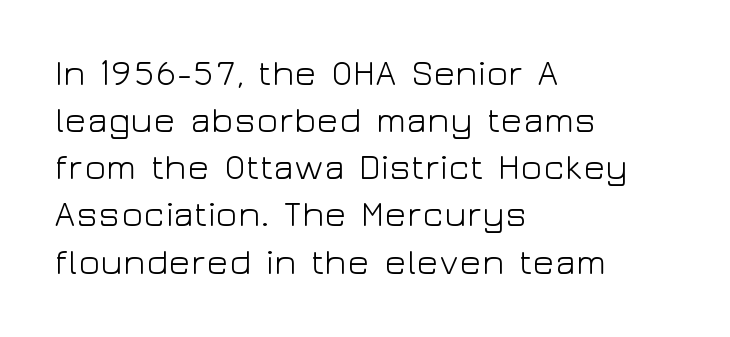
Spacing between characters is what you'd get straight out of the box. Casual observation: everything's shoved over to the left. Baseline-to-baseline distance is the conventional proportion of letter height. Quick note: not italic, upright. The rendering shows plain stroke endings on the letterforms — a sans-serif design.
